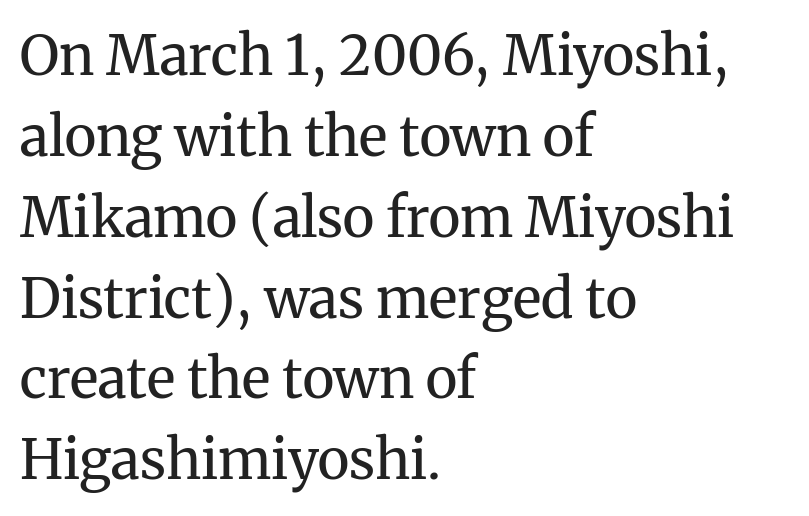
The image shows 55 px regular-weight serif type, upright; set left-aligned, normal line spacing (1.47x), normal letter spacing, not underlined; medium stroke contrast and a medium x-height.
